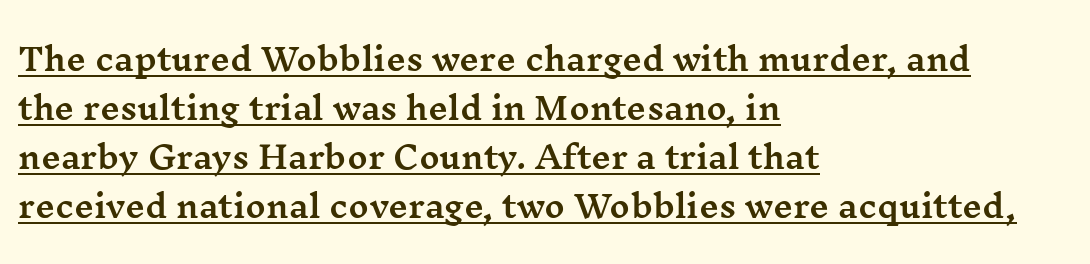
The image shows 31 px wide serif type, upright; set left-aligned, normal line spacing (1.58x), normal letter spacing, underlined; medium stroke contrast and a medium x-height.
